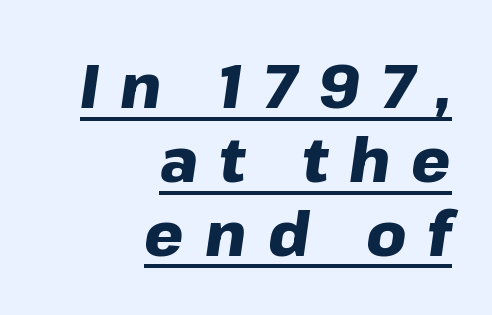
How heavy is the stroke? Heavy — this is a bold. Between one letter and the next there's a generous, obvious gap. This sample carries an underscore along the baseline area. Slanted lettering throughout.
